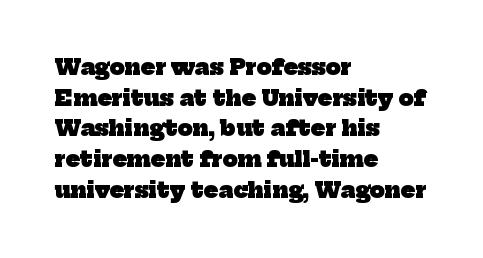
The image shows 21 px bold type; set left-aligned, normal line spacing (1.46x), normal letter spacing, not underlined.
